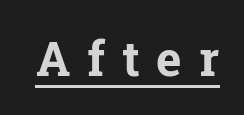
{"serif": "yes", "italic": "no", "bold": "yes", "weight": "bold", "width": "normal", "stroke_contrast": "low", "x_height": "medium", "monospaced": "no", "underline": "yes", "letter_spacing": "wide", "letter_spacing_em": 0.35, "glyph_px": 48}
